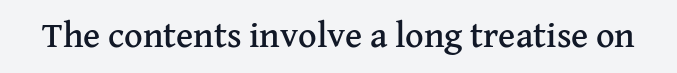
The image shows 36 px serif type, upright; set normal letter spacing, not underlined; medium stroke contrast and a medium x-height.
